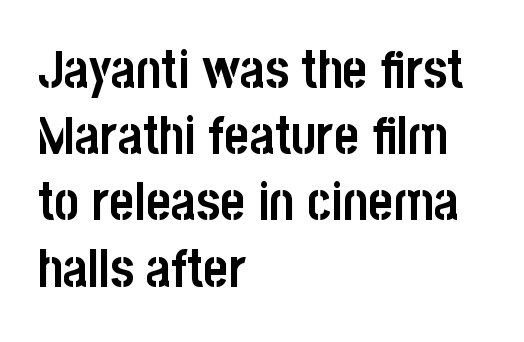
The image shows 53 px semibold, condensed sans-serif type, upright; set left-aligned, normal line spacing (1.25x), normal letter spacing, not underlined; low stroke contrast and a large x-height.
